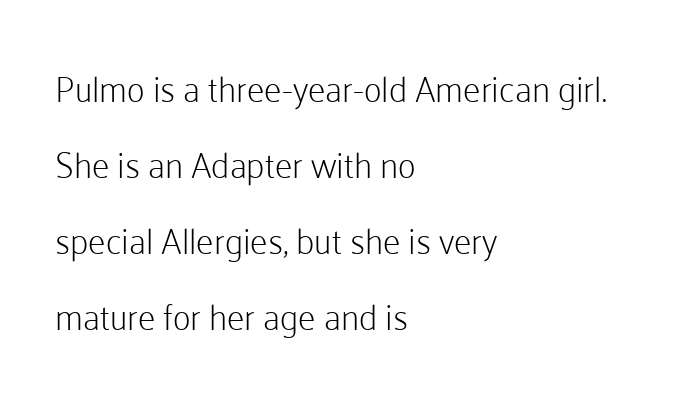
Q: Is the text bold? A: No.
Q: Is the text italic (slanted)? A: No, it is upright.
Q: Is the typeface a serif or a sans-serif typeface? A: Sans-serif.
Q: Is the text underlined? A: No.
Q: How is the paragraph aligned? A: Left-aligned.
Q: Is the spacing between letters normal or unusually wide? A: Normal.
Q: Is the spacing between lines tight, normal or loose? A: Loose.
Q: Width (condensed, normal, or wide)? A: Normal.
Q: Stroke contrast? A: Low.
Q: x-height? A: Medium.
Q: Monospaced? A: No.
